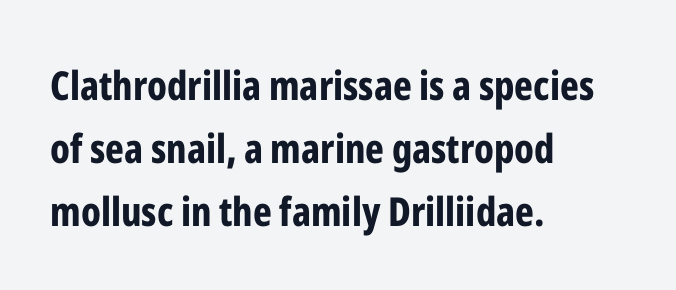
The image shows 40 px bold, condensed sans-serif type, upright; set left-aligned, normal line spacing (1.57x), normal letter spacing, not underlined; low stroke contrast and a medium x-height.
